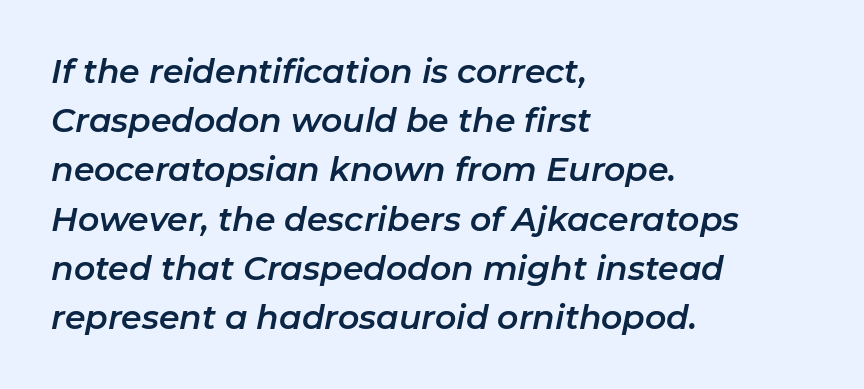
Q: Is the text italic (slanted)? A: Yes, it leans right by about 11 degrees.
Q: Is the text underlined? A: No.
Q: How is the paragraph aligned? A: Left-aligned.
Q: Is the spacing between letters normal or unusually wide? A: Normal.
Q: Is the spacing between lines tight, normal or loose? A: Normal.
Q: Width (condensed, normal, or wide)? A: Normal.
Q: Stroke contrast? A: Low.
Q: x-height? A: Medium.
Q: Monospaced? A: No.
